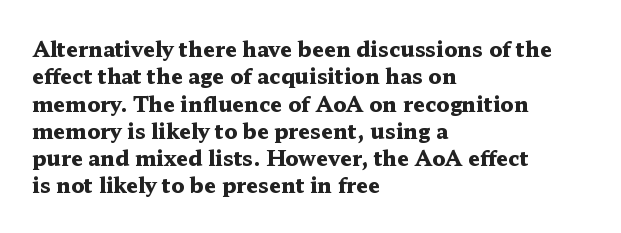
The image shows 21 px bold type, upright; set left-aligned, normal line spacing (1.3x), normal letter spacing, not underlined.
